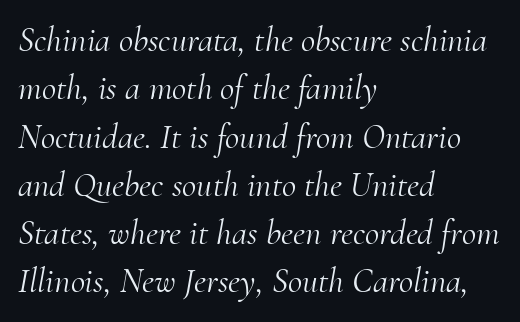
Q: Is the text bold? A: No.
Q: Is the text italic (slanted)? A: Yes, it leans right by about 10 degrees.
Q: Is the typeface a serif or a sans-serif typeface? A: Serif.
Q: Is the text underlined? A: No.
Q: How is the paragraph aligned? A: Left-aligned.
Q: Is the spacing between letters normal or unusually wide? A: Normal.
Q: Is the spacing between lines tight, normal or loose? A: Normal.
Q: Width (condensed, normal, or wide)? A: Normal.
Q: Stroke contrast? A: Medium.
Q: x-height? A: Small.
Q: Monospaced? A: No.
